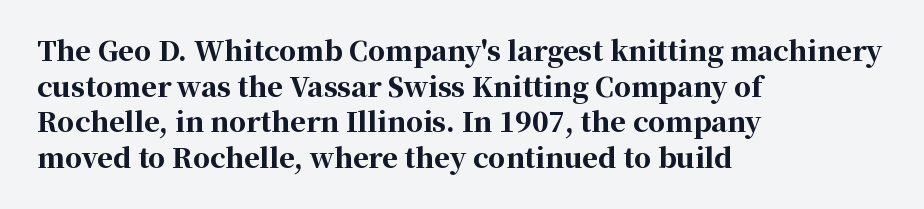
Q: Is the text bold? A: Yes.
Q: Is the text italic (slanted)? A: No, it is upright.
Q: Is the text underlined? A: No.
Q: How is the paragraph aligned? A: Left-aligned.
Q: Is the spacing between letters normal or unusually wide? A: Normal.
Q: Is the spacing between lines tight, normal or loose? A: Normal.
